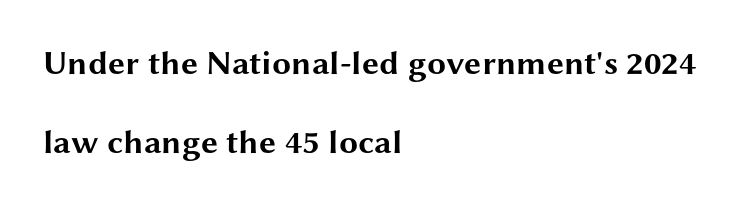
The image shows 34 px bold, wide sans-serif type, upright; set left-aligned, loose line spacing (2.31x), normal letter spacing, not underlined; medium stroke contrast and a medium x-height.
